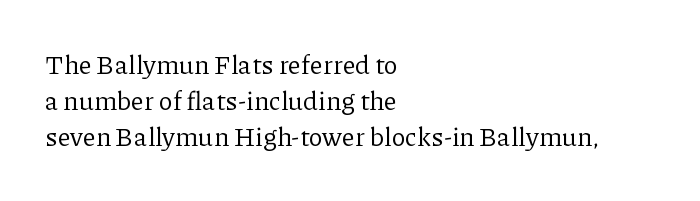
Teacher's note: observe the even left margin — that is flush-left alignment. Students, note that the glyphs here touch the page at normal intervals. Do the letters lean? They stand straight. Descenders hang freely into open space. Stem width sits at or under what a default text font uses.
